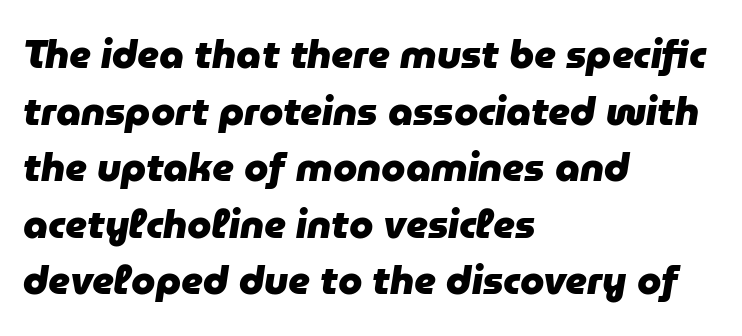
The horizontal fit of the characters is conventional and even. Character widths vary here, with narrow letters taking less room than wide ones. Descenders are the only things crossing below the line. The strokes are fattened all the way to bold. Is the type slanted? Yes — the strokes lean at a clear angle.
